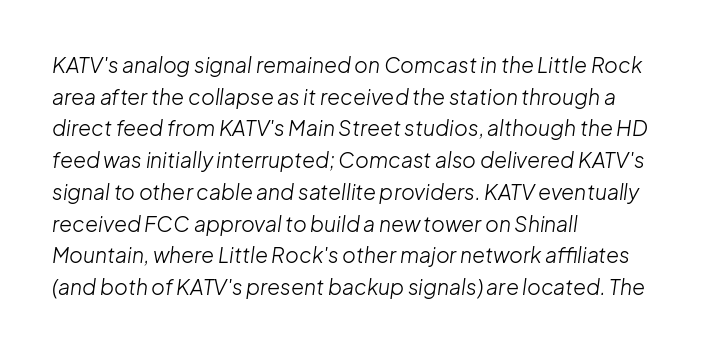
Honestly, the letter spacing is just normal — you wouldn't notice it. Leading matches the norm, producing a regular column. No letter is thick-stroked: the sample isn't bold. Posture: slanted.
